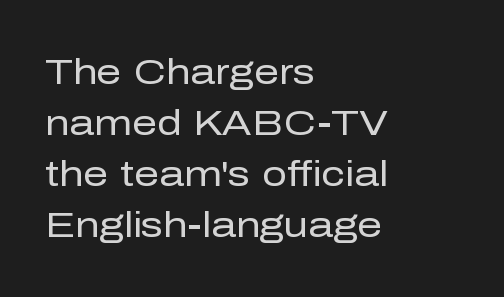
The image shows 35 px regular-weight sans-serif type, upright; set left-aligned, normal line spacing (1.46x), normal letter spacing, not underlined; low stroke contrast and a medium x-height.
